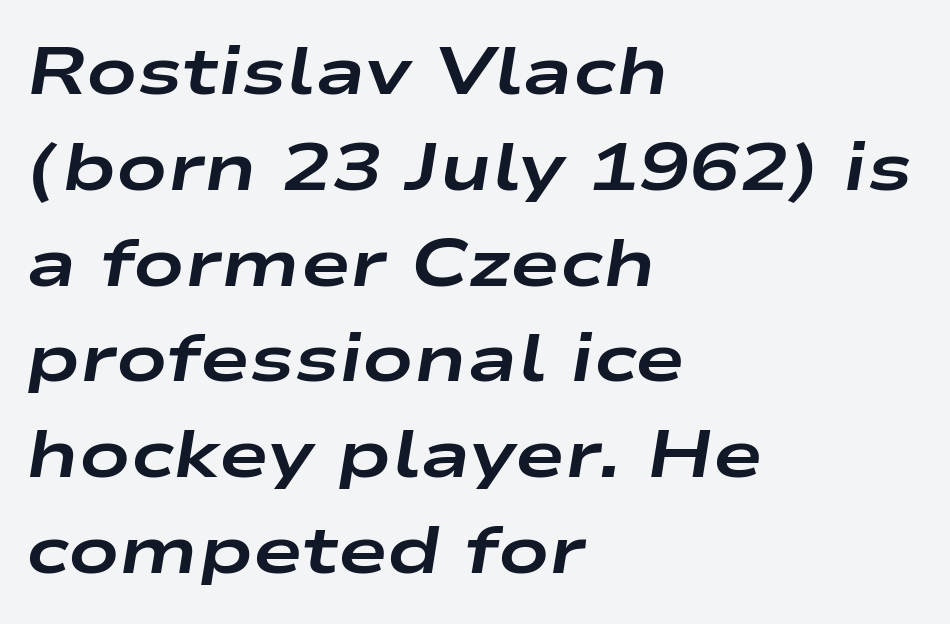
Q: Is the text bold? A: Yes.
Q: Is the text italic (slanted)? A: Yes, it leans right by about 9 degrees.
Q: Is the text underlined? A: No.
Q: How is the paragraph aligned? A: Left-aligned.
Q: Is the spacing between letters normal or unusually wide? A: Normal.
Q: Is the spacing between lines tight, normal or loose? A: Normal.
Q: Width (condensed, normal, or wide)? A: Wide.
Q: Stroke contrast? A: Low.
Q: x-height? A: Medium.
Q: Monospaced? A: No.
